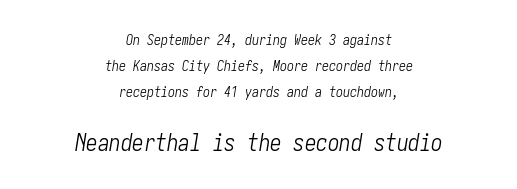
Q: Is the text bold? A: No.
Q: Is the text italic (slanted)? A: Yes, it leans right by about 10 degrees.
Q: Is the text underlined? A: No.
Q: How is the paragraph aligned? A: Centered.
Q: Is the spacing between letters normal or unusually wide? A: Normal.
Q: Which block of text is set in a larger size, the first (top) or the second (bottom)? A: The second (bottom) one.
